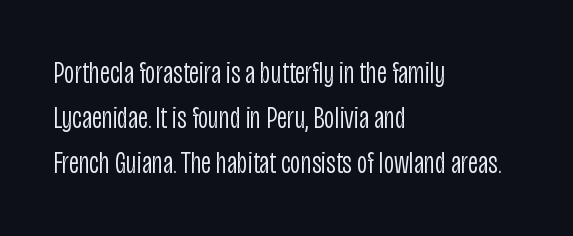
The image shows 32 px light, condensed sans-serif type, upright; set left-aligned, normal line spacing (1.41x), normal letter spacing, not underlined; low stroke contrast and a large x-height.
